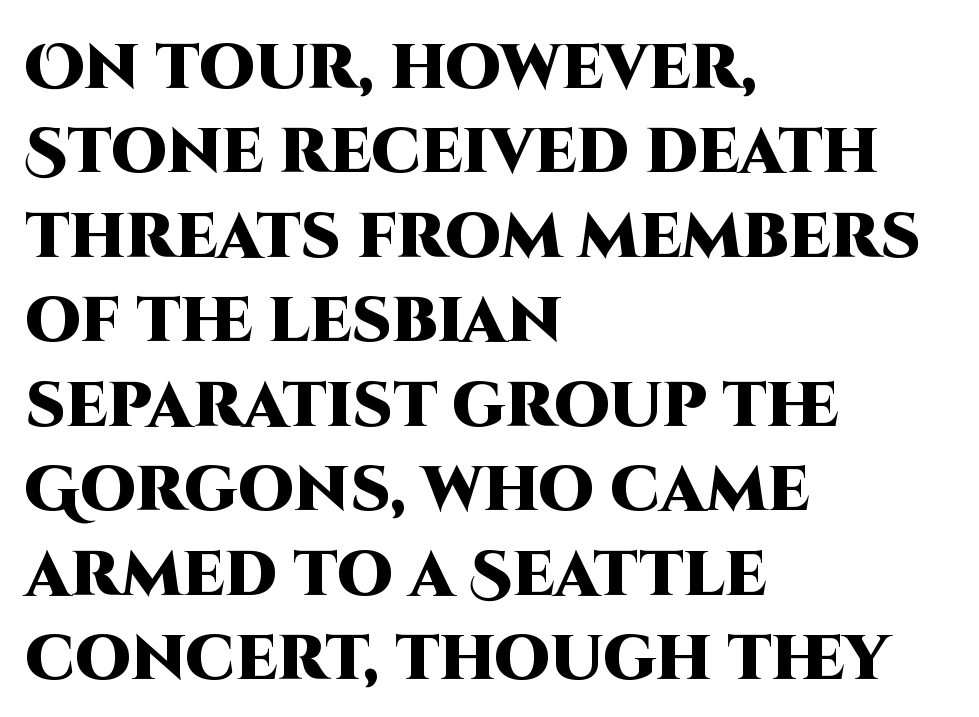
{"serif": "no", "italic": "no", "bold": "yes", "weight": "heavy", "width": "normal", "stroke_contrast": "high", "x_height": "large", "monospaced": "no", "underline": "no", "align": "left", "line_spacing": "normal", "line_spacing_ratio": 1.34, "letter_spacing": "normal", "letter_spacing_em": 0.0, "glyph_px": 63}
